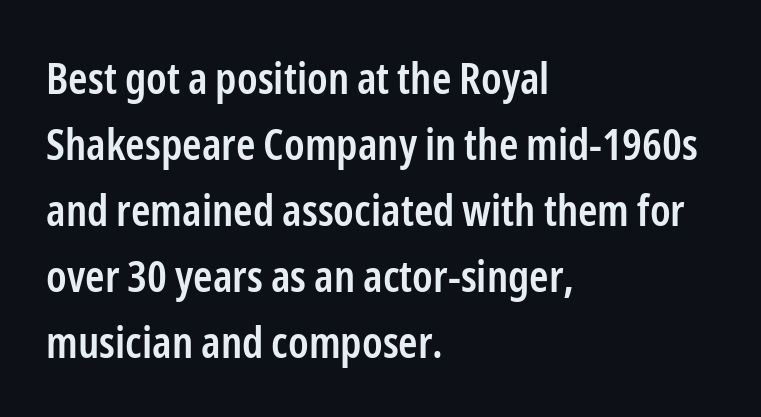
The image shows 44 px semibold, condensed sans-serif type, upright; set left-aligned, normal line spacing (1.5x), normal letter spacing, not underlined; low stroke contrast and a medium x-height.
